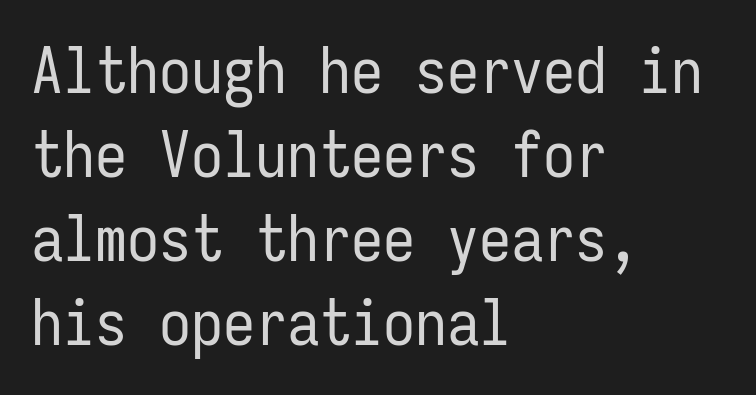
Tall strokes in this sample are plumb rather than angled. The lines are quadded left. Unmarked baselines from the first word to the last. The designer went with a sans here, leaving each stem footless. The horizontal fit of the characters is conventional and even.
